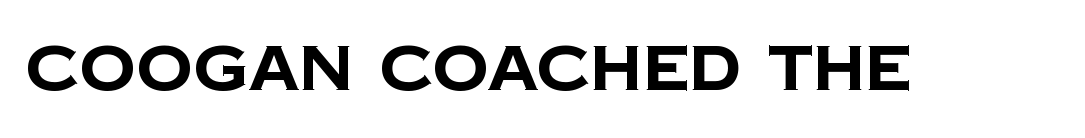
Honestly, the letter spacing is just normal — you wouldn't notice it. Serif or sans? Sans — the stroke terminals are bare. Does the weight exceed regular? Yes, all the way to bold. The space directly below the letters is spotless.
